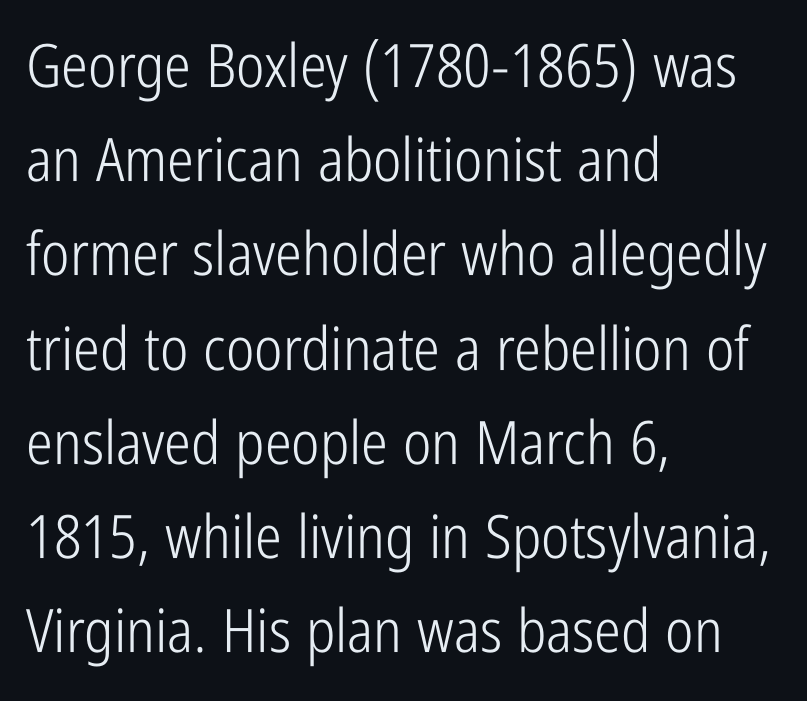
Q: Is the text bold? A: No.
Q: Is the text italic (slanted)? A: No, it is upright.
Q: Is the typeface a serif or a sans-serif typeface? A: Sans-serif.
Q: Is the text underlined? A: No.
Q: How is the paragraph aligned? A: Left-aligned.
Q: Is the spacing between letters normal or unusually wide? A: Normal.
Q: Is the spacing between lines tight, normal or loose? A: Normal.
Q: Width (condensed, normal, or wide)? A: Condensed.
Q: Stroke contrast? A: Low.
Q: x-height? A: Medium.
Q: Monospaced? A: No.
